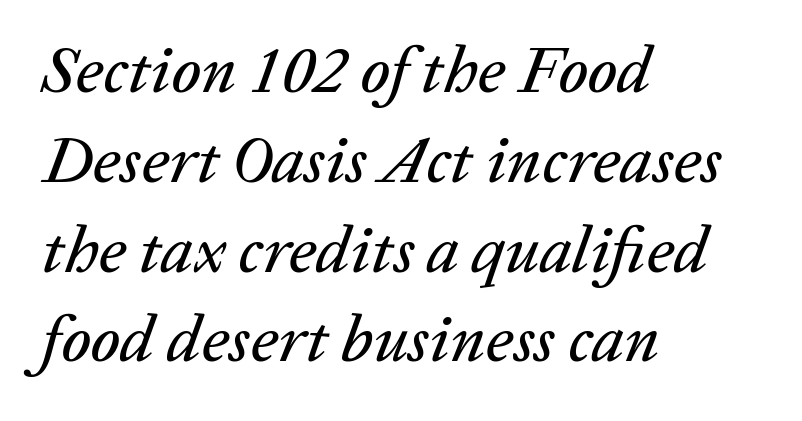
{"italic": "yes", "lean": "right", "slant_degrees": 20, "width": "normal", "stroke_contrast": "low", "x_height": "medium", "monospaced": "no", "underline": "no", "align": "left", "line_spacing": "normal", "line_spacing_ratio": 1.36, "letter_spacing": "normal", "letter_spacing_em": 0.0, "glyph_px": 66}
